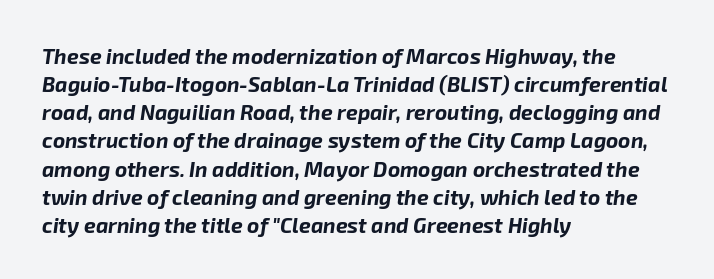
The image shows 21 px bold type, italic (leaning right); set left-aligned, normal line spacing (1.34x), normal letter spacing, not underlined.
